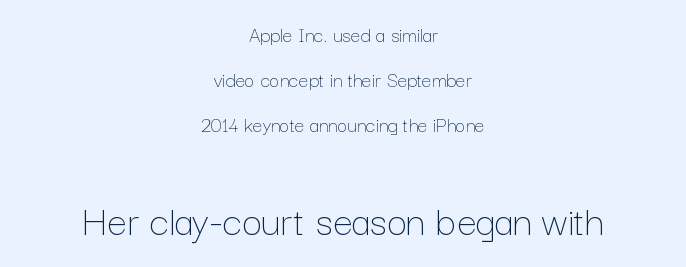
The image shows 44 px thin type, upright; set centered, loose line spacing (2.04x), normal letter spacing, not underlined; the second (bottom) block is 2.0x larger; low stroke contrast and a medium x-height.
